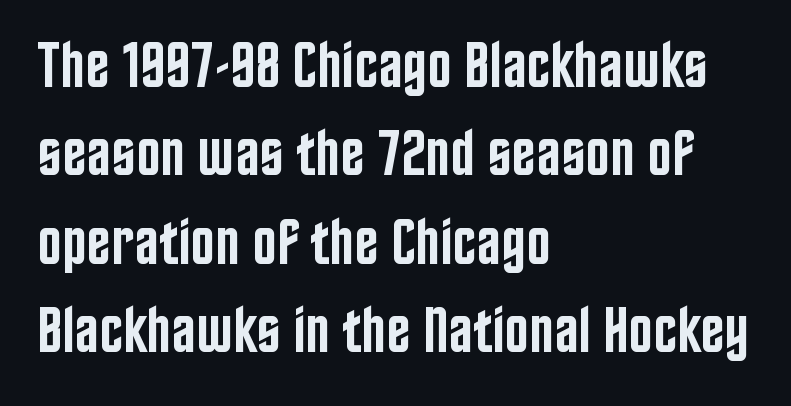
Ordinary non-slanted type is in use. A clean baseline with only descenders dipping below it. One glance says typical: line gaps are just what's usual. Compared with an ordinary text face, these strokes are moderately heavier — a semibold. Notice how the passage keeps a crisp vertical edge on the left only.
